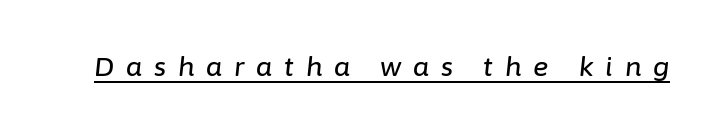
Q: Is the text italic (slanted)? A: Yes, it leans right by about 6 degrees.
Q: Is the text underlined? A: Yes.
Q: Is the spacing between letters normal or unusually wide? A: Unusually wide.
